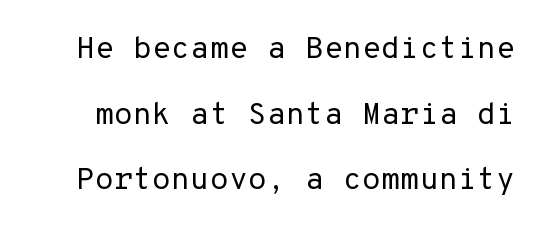
Q: Is the text bold? A: No.
Q: Is the text italic (slanted)? A: No, it is upright.
Q: Is the typeface a serif or a sans-serif typeface? A: Sans-serif.
Q: Is the text underlined? A: No.
Q: Is the spacing between letters normal or unusually wide? A: Normal.
Q: Is the spacing between lines tight, normal or loose? A: Loose.
Q: Width (condensed, normal, or wide)? A: Normal.
Q: Stroke contrast? A: Low.
Q: x-height? A: Medium.
Q: Monospaced? A: Yes.
